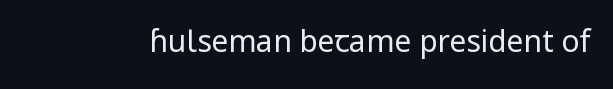
The image shows 30 px regular-weight sans-serif type, upright; set normal letter spacing, not underlined; low stroke contrast and a medium x-height.
